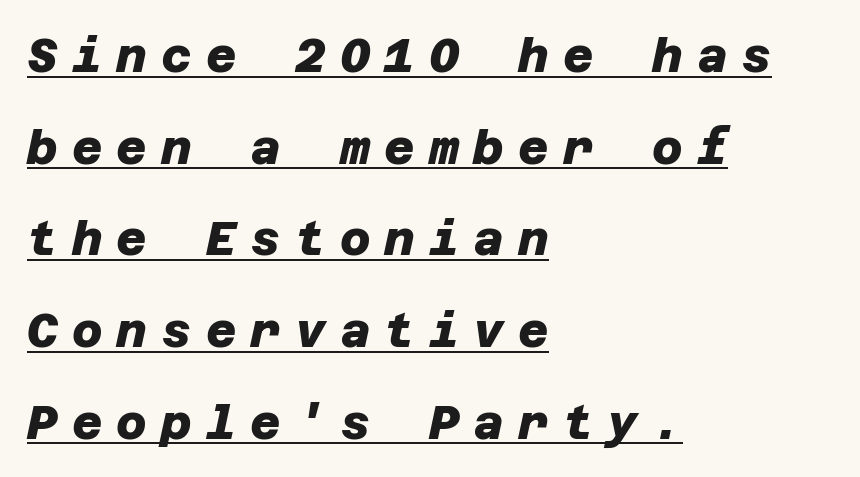
These lines stack with their left ends in a neat column. The passage shown has open, widely tracked lettering throughout. Underline: present. Chunky letters — that's bold for sure. Each new line begins a long way beneath the previous one. Nothing sits at the stroke ends, so this counts as sans-serif.
